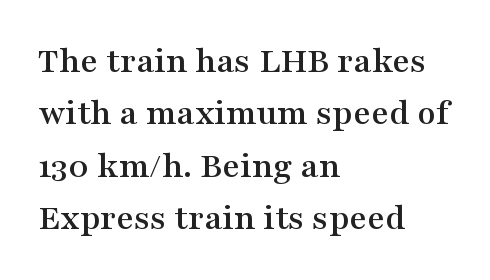
Q: Is the text italic (slanted)? A: No, it is upright.
Q: Is the typeface a serif or a sans-serif typeface? A: Serif.
Q: Is the text underlined? A: No.
Q: How is the paragraph aligned? A: Left-aligned.
Q: Is the spacing between letters normal or unusually wide? A: Normal.
Q: Is the spacing between lines tight, normal or loose? A: Normal.
Q: Width (condensed, normal, or wide)? A: Wide.
Q: Stroke contrast? A: Medium.
Q: x-height? A: Medium.
Q: Monospaced? A: No.
